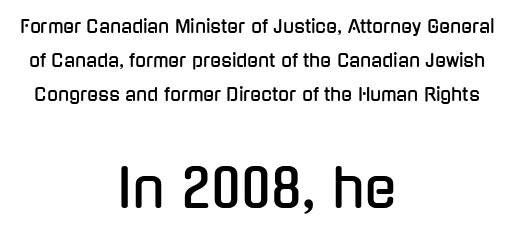
Q: Is the text italic (slanted)? A: No, it is upright.
Q: Is the typeface a serif or a sans-serif typeface? A: Sans-serif.
Q: Is the text underlined? A: No.
Q: How is the paragraph aligned? A: Centered.
Q: Is the spacing between letters normal or unusually wide? A: Normal.
Q: Is the spacing between lines tight, normal or loose? A: Loose.
Q: Which block of text is set in a larger size, the first (top) or the second (bottom)? A: The second (bottom) one.
Q: Width (condensed, normal, or wide)? A: Condensed.
Q: Stroke contrast? A: Low.
Q: x-height? A: Medium.
Q: Monospaced? A: No.
